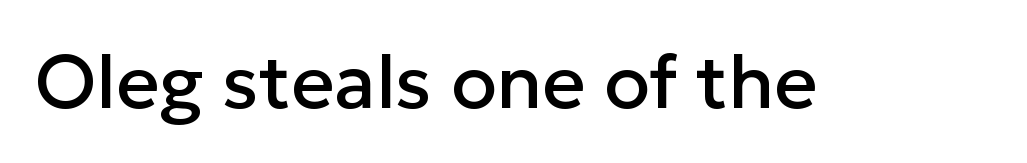
Characters follow at the spacing the type designer built in. Nobody drew a line under any word here. You can tell it's not italic because the verticals are truly vertical. The face used here is proportionally spaced, like ordinary book or web type. The designer went with a sans here, leaving each stem footless.
